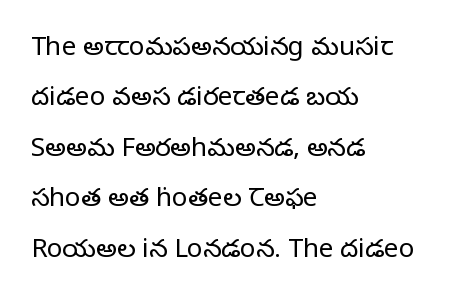
The font's upright variant was chosen for this text. This sample is left-justified, so line endings fall wherever the words run out. Honestly, the letter spacing is just normal — you wouldn't notice it. A clean baseline with only descenders dipping below it.
